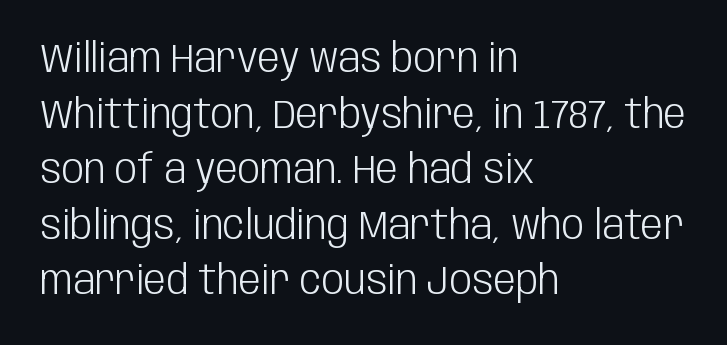
Q: Is the text bold? A: No.
Q: Is the text italic (slanted)? A: No, it is upright.
Q: Is the typeface a serif or a sans-serif typeface? A: Sans-serif.
Q: Is the text underlined? A: No.
Q: How is the paragraph aligned? A: Left-aligned.
Q: Is the spacing between letters normal or unusually wide? A: Normal.
Q: Is the spacing between lines tight, normal or loose? A: Normal.
Q: Width (condensed, normal, or wide)? A: Condensed.
Q: Stroke contrast? A: Low.
Q: x-height? A: Large.
Q: Monospaced? A: No.
